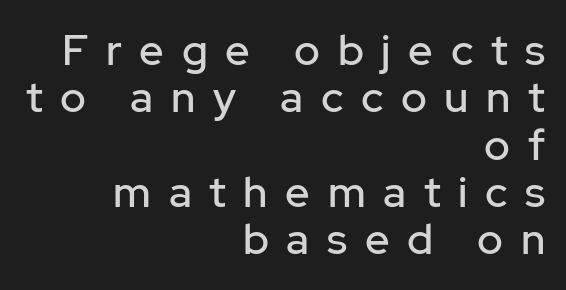
The image shows 43 px sans-serif type, upright; set right-aligned, tight line spacing (1.1x), unusually wide letter spacing (+0.41 em), not underlined; low stroke contrast and a medium x-height.
